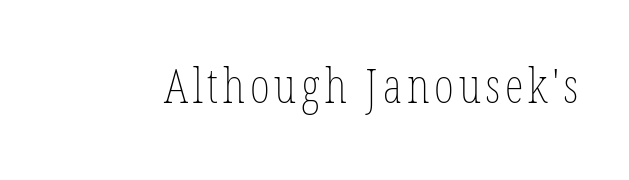
{"italic": "no", "bold": "no", "weight": "thin", "width": "condensed", "stroke_contrast": "low", "x_height": "medium", "monospaced": "no", "underline": "no", "glyph_px": 48}
